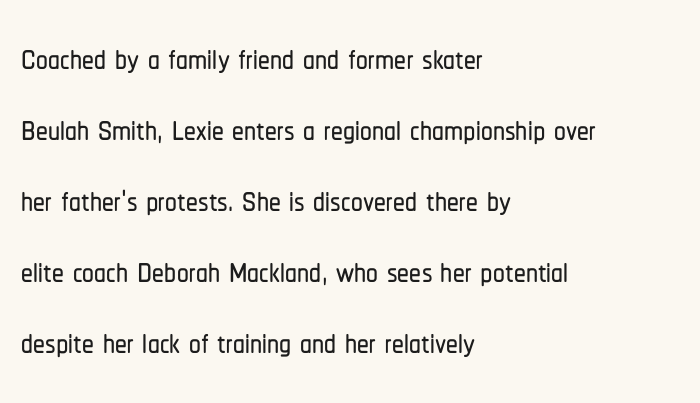
The image shows 47 px condensed sans-serif type, upright; set left-aligned, normal line spacing (1.51x), normal letter spacing, not underlined; low stroke contrast and a medium x-height.
